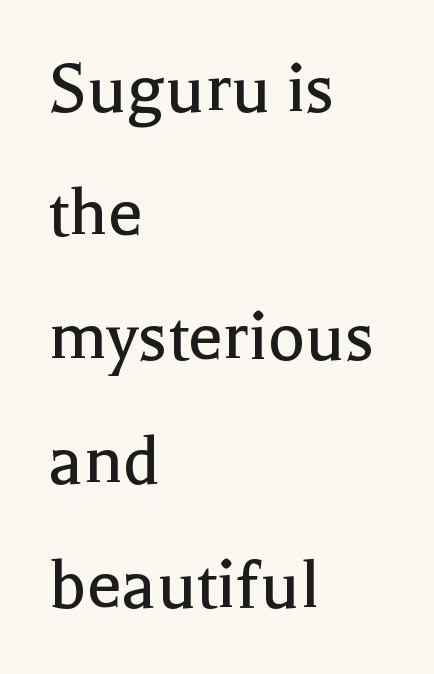
Q: Is the text bold? A: No.
Q: Is the text italic (slanted)? A: No, it is upright.
Q: Is the typeface a serif or a sans-serif typeface? A: Serif.
Q: Is the text underlined? A: No.
Q: How is the paragraph aligned? A: Left-aligned.
Q: Is the spacing between letters normal or unusually wide? A: Normal.
Q: Is the spacing between lines tight, normal or loose? A: Normal.
Q: Width (condensed, normal, or wide)? A: Normal.
Q: x-height? A: Medium.
Q: Monospaced? A: No.
